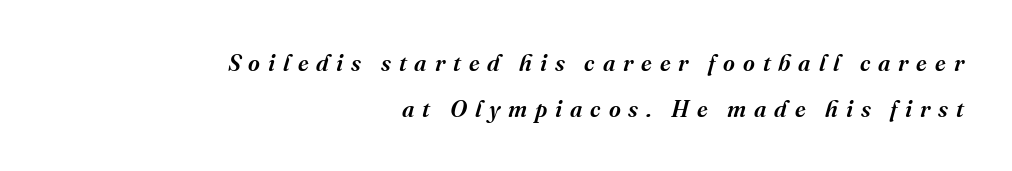
{"italic": "yes", "lean": "right", "slant_degrees": 16, "bold": "semi", "underline": "no", "align": "right", "line_spacing": "loose", "line_spacing_ratio": 1.99, "letter_spacing": "wide", "letter_spacing_em": 0.34, "glyph_px": 23}
